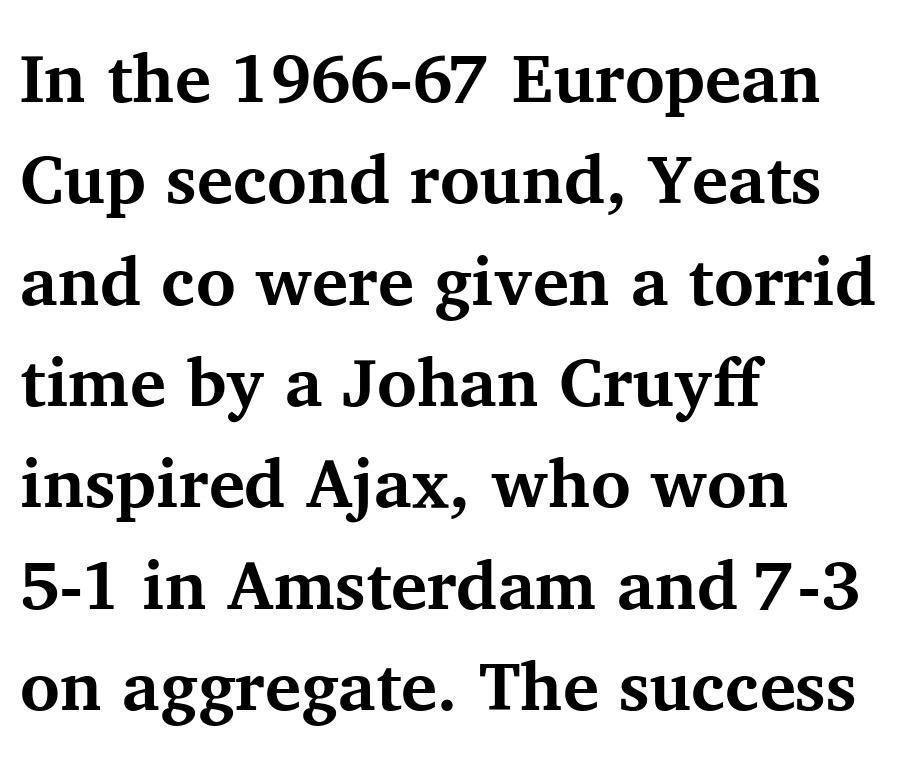
{"serif": "yes", "italic": "no", "bold": "yes", "weight": "bold", "width": "normal", "stroke_contrast": "medium", "x_height": "medium", "monospaced": "no", "underline": "no", "align": "left", "line_spacing": "normal", "line_spacing_ratio": 1.49, "letter_spacing": "normal", "letter_spacing_em": 0.0, "glyph_px": 68}
